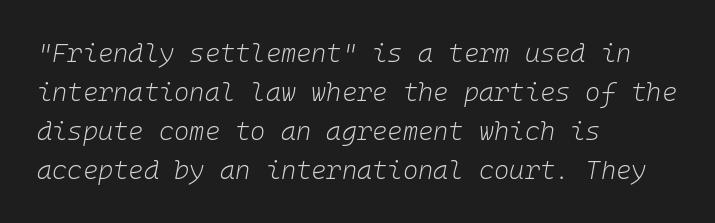
Check under the words: just untouched page. Looking at the ascenders, they clearly lean. You could call the tracking neutral — neither tight nor loose. Is the block centered? No — it sits flush against the left margin.
